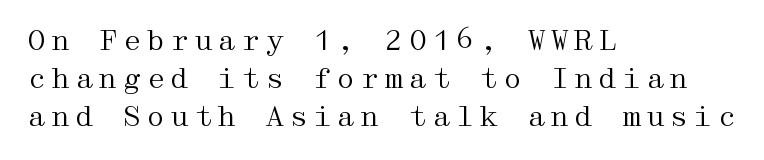
Examine the stroke ends and you'll spot serifs. Notice how descenders clear the ascenders below comfortably — that's standard leading. Upright lettering throughout. The gap between lines stays unmarked. Reading down the block, your eye returns to a fixed left position each line. This is not heavy type; no bold has been used.
